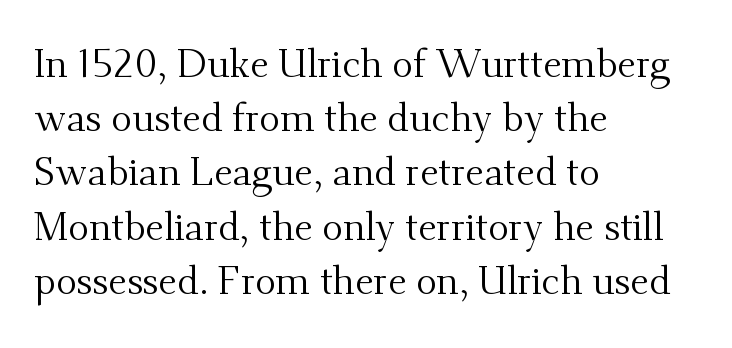
The image shows 39 px regular-weight serif type, upright; set left-aligned, normal line spacing (1.39x), normal letter spacing, not underlined; medium stroke contrast and a small x-height.
